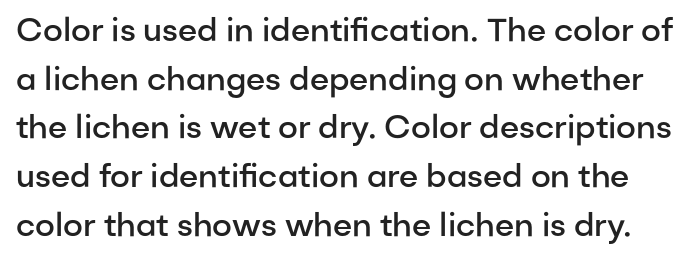
The image shows 32 px semibold sans-serif type, upright; set normal line spacing (1.52x), normal letter spacing, not underlined; low stroke contrast and a medium x-height.
